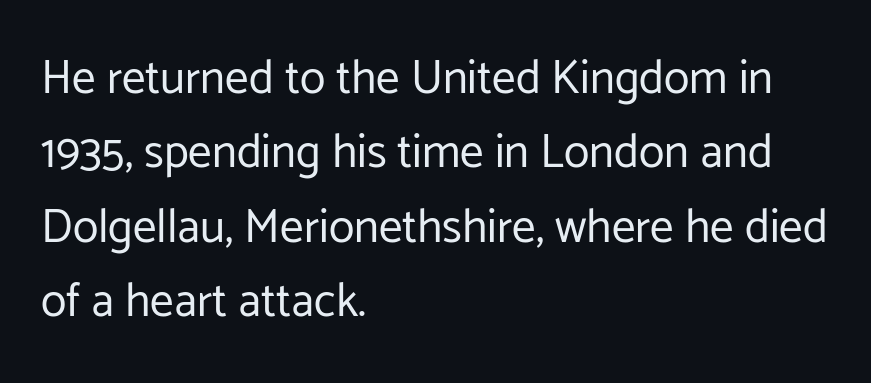
The letters sit at their default tracking, neither squeezed nor spread. The type sits square on the baseline with zero lean. Stems here are at most as thick as an everyday book face. A typesetter would label this face a sans.
